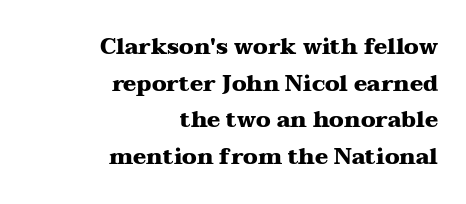
The image shows 22 px bold type, upright; set right-aligned, normal line spacing (1.66x), normal letter spacing, not underlined.
